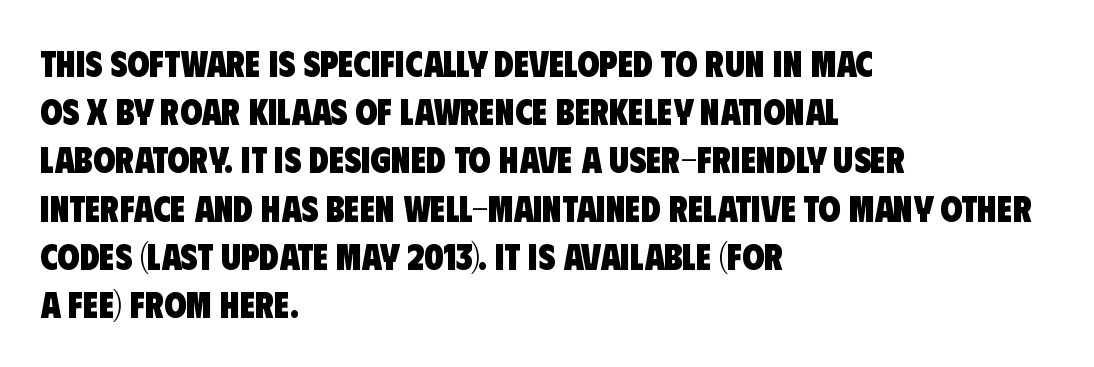
{"serif": "no", "bold": "yes", "weight": "heavy", "width": "condensed", "stroke_contrast": "low", "x_height": "large", "monospaced": "no", "underline": "no", "align": "left", "line_spacing": "normal", "line_spacing_ratio": 1.34, "letter_spacing": "normal", "letter_spacing_em": 0.0, "glyph_px": 36}
